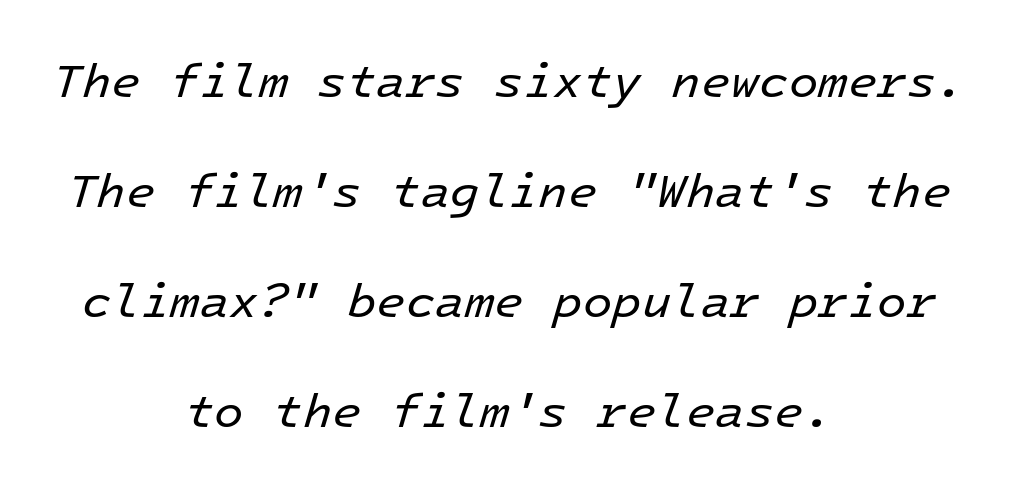
You could count columns in this text — the font is strictly monospaced. Line spacing here is loose. The whole block is typeset with a tilt. A light-to-regular cut is what we see here. Between one letter and the next there's only the usual sliver of space. Visually the block forms a symmetrical silhouette, jagged on both flanks.
